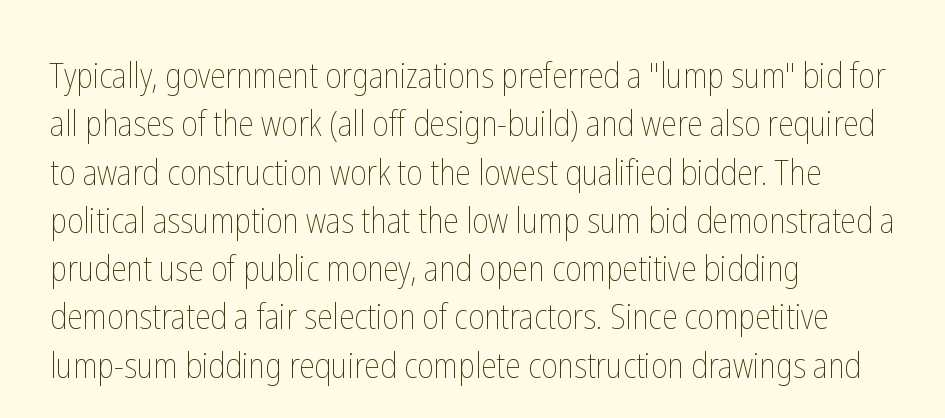
Q: Is the text bold? A: No.
Q: Is the text italic (slanted)? A: No, it is upright.
Q: Is the text underlined? A: No.
Q: How is the paragraph aligned? A: Left-aligned.
Q: Is the spacing between letters normal or unusually wide? A: Normal.
Q: Is the spacing between lines tight, normal or loose? A: Normal.
Q: Width (condensed, normal, or wide)? A: Condensed.
Q: Stroke contrast? A: Low.
Q: x-height? A: Medium.
Q: Monospaced? A: No.
